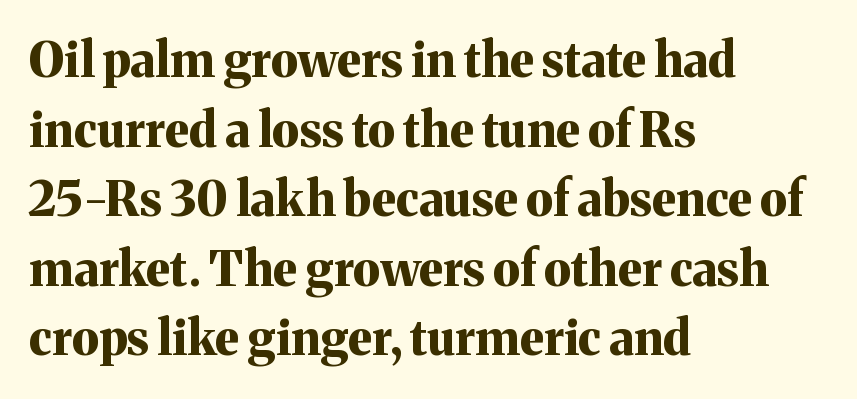
The image shows 48 px bold serif type, upright; set left-aligned, normal line spacing (1.45x), normal letter spacing, not underlined; medium stroke contrast and a medium x-height.
